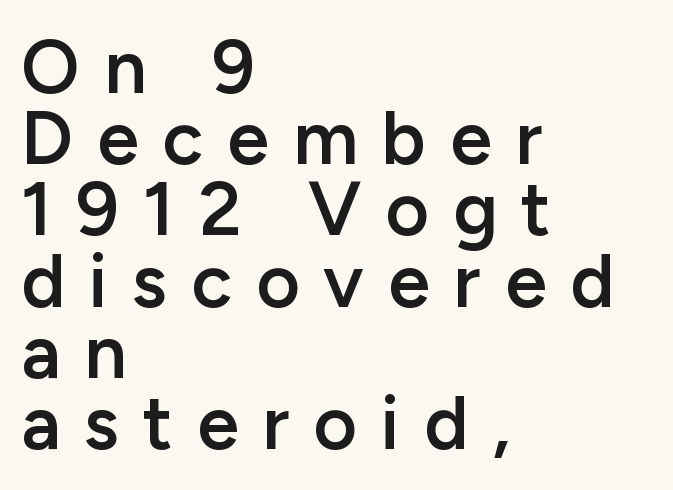
Unlike a traditional serif, this face leaves its strokes unadorned. The baseline area is clear. Leading: reduced. These lines have a slow, spaced-out rhythm from letter to letter.
